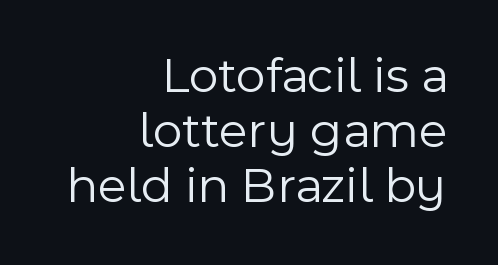
{"serif": "no", "italic": "no", "bold": "no", "weight": "light", "width": "normal", "x_height": "medium", "monospaced": "no", "underline": "no", "align": "right", "line_spacing": "tight", "line_spacing_ratio": 1.08, "letter_spacing": "normal", "letter_spacing_em": 0.0, "glyph_px": 51}
